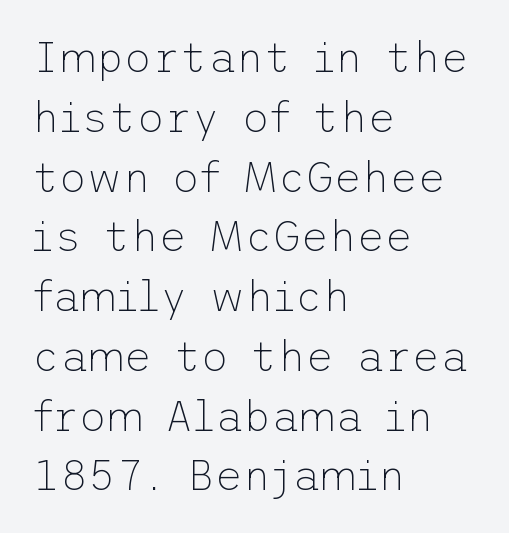
Q: Is the text bold? A: No.
Q: Is the text italic (slanted)? A: No, it is upright.
Q: Is the typeface a serif or a sans-serif typeface? A: Sans-serif.
Q: Is the text underlined? A: No.
Q: How is the paragraph aligned? A: Left-aligned.
Q: Is the spacing between letters normal or unusually wide? A: Normal.
Q: Is the spacing between lines tight, normal or loose? A: Normal.
Q: Width (condensed, normal, or wide)? A: Normal.
Q: Stroke contrast? A: Low.
Q: x-height? A: Medium.
